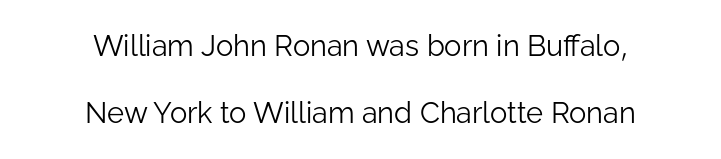
The text was rendered using a sans face with plain stroke endings. Successive baselines arrive slowly, with a big drop between each. Spacing verdict: proportional, widths tailored to each character. Posture: vertical. Check under the words: just untouched page.
